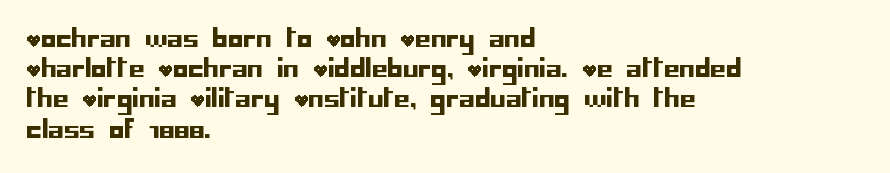
Q: Is the text italic (slanted)? A: No, it is upright.
Q: Is the text underlined? A: No.
Q: How is the paragraph aligned? A: Left-aligned.
Q: Is the spacing between letters normal or unusually wide? A: Normal.
